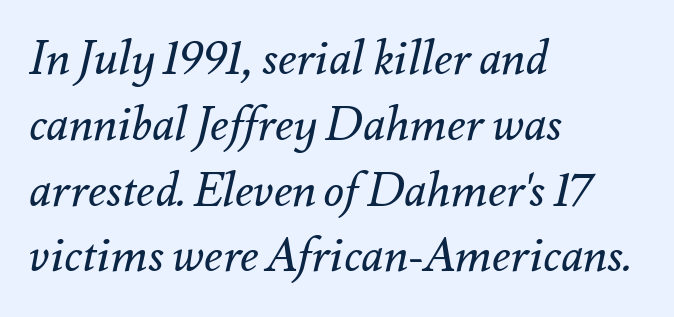
{"italic": "yes", "lean": "right", "slant_degrees": 12, "bold": "no", "weight": "regular", "width": "normal", "stroke_contrast": "medium", "x_height": "small", "monospaced": "no", "underline": "no", "align": "left", "line_spacing": "normal", "line_spacing_ratio": 1.4, "letter_spacing": "normal", "letter_spacing_em": 0.0, "glyph_px": 47}
